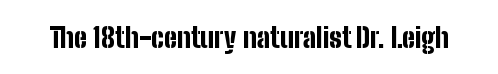
{"serif": "no", "italic": "no", "bold": "yes", "weight": "bold", "width": "condensed", "stroke_contrast": "low", "x_height": "medium", "monospaced": "no", "underline": "no", "letter_spacing": "normal", "letter_spacing_em": 0.0, "glyph_px": 28}
